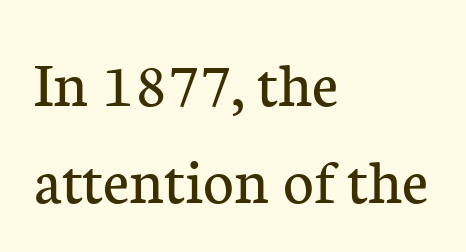
{"serif": "yes", "italic": "no", "bold": "no", "weight": "regular", "width": "normal", "stroke_contrast": "low", "x_height": "medium", "monospaced": "no", "underline": "no", "align": "left", "line_spacing": "normal", "line_spacing_ratio": 1.47, "letter_spacing": "normal", "letter_spacing_em": 0.0, "glyph_px": 66}
